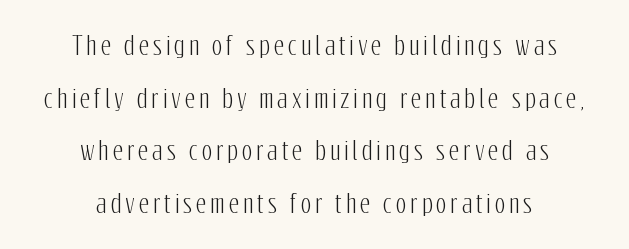
{"italic": "no", "underline": "no", "align": "center", "line_spacing": "loose", "line_spacing_ratio": 2.11, "glyph_px": 25}
